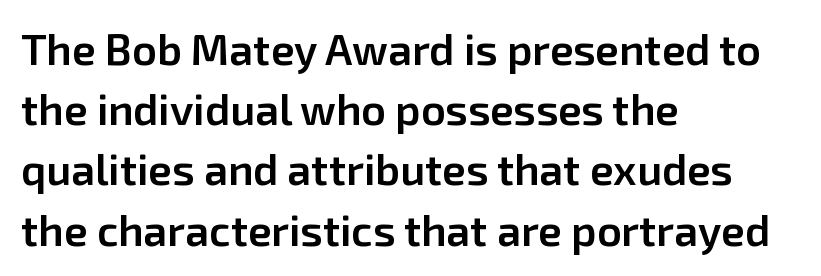
{"serif": "no", "italic": "no", "bold": "semi", "weight": "semibold", "width": "normal", "stroke_contrast": "low", "x_height": "medium", "monospaced": "no", "underline": "no", "align": "left", "line_spacing": "normal", "line_spacing_ratio": 1.4, "letter_spacing": "normal", "letter_spacing_em": 0.0, "glyph_px": 43}
